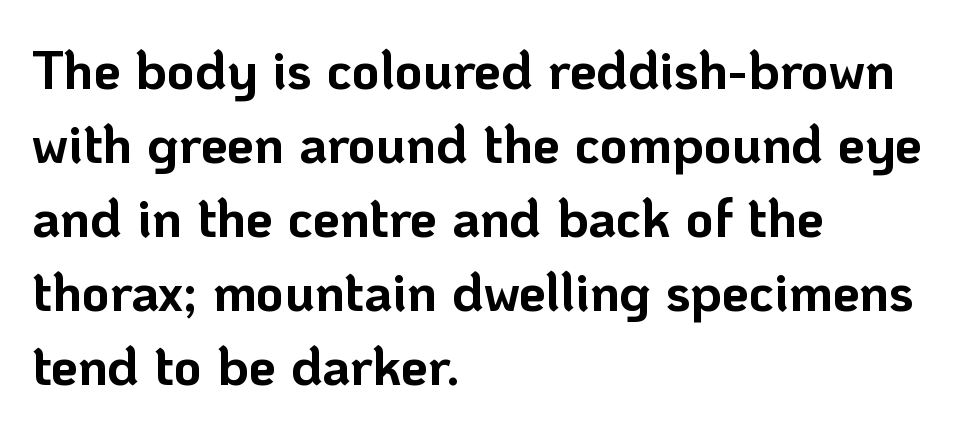
The image shows 54 px bold sans-serif type, upright; set left-aligned, normal line spacing (1.37x), normal letter spacing, not underlined; low stroke contrast and a medium x-height.
